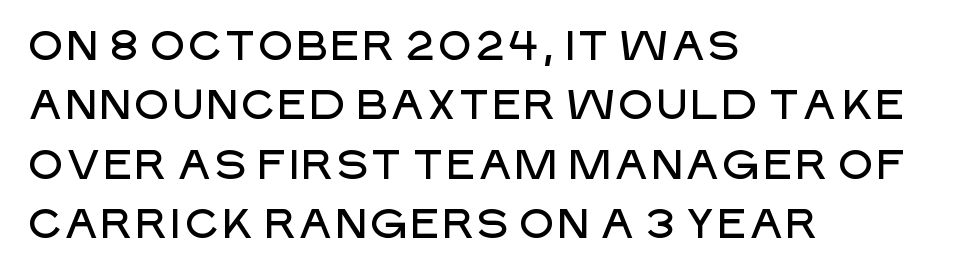
{"serif": "no", "italic": "no", "width": "normal", "stroke_contrast": "low", "x_height": "large", "monospaced": "no", "underline": "no", "align": "left", "line_spacing": "normal", "line_spacing_ratio": 1.45, "letter_spacing": "normal", "letter_spacing_em": 0.0, "glyph_px": 41}
